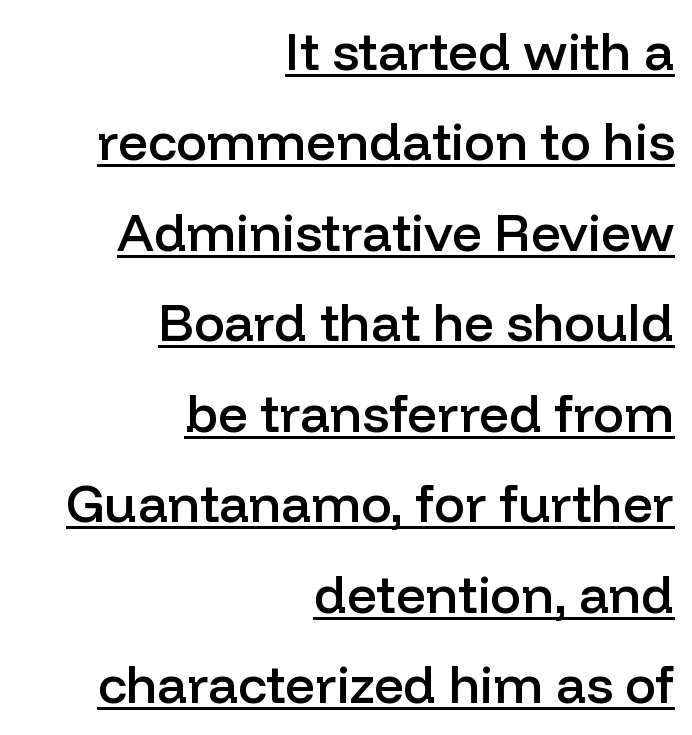
The image shows 52 px semibold sans-serif type, upright; set right-aligned, line spacing 1.74x, normal letter spacing, underlined; low stroke contrast and a medium x-height.
